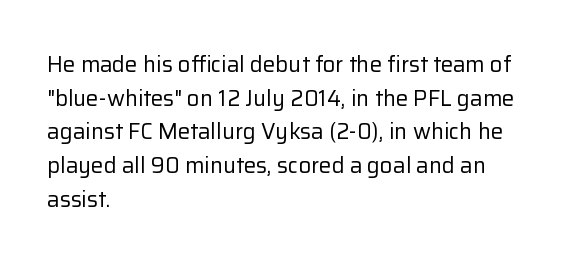
The image shows 22 px text type, upright; set left-aligned, normal line spacing (1.53x), normal letter spacing, not underlined.
